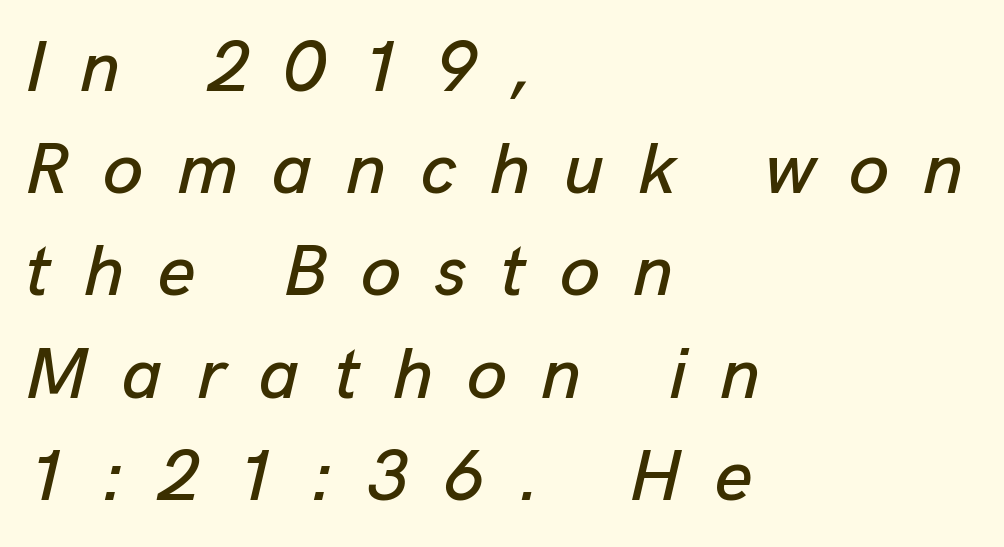
The image shows 73 px text type, italic (leaning right); set left-aligned, normal line spacing (1.4x), unusually wide letter spacing (+0.46 em), not underlined; low stroke contrast and a medium x-height.
